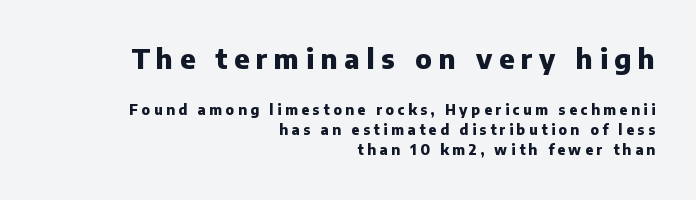
Typesetter's note: full bold, strokes at maximum text heaviness. The font's upright variant was chosen for this text. The face used here appears at its bigger size in the upper chunk. Does extra space separate the letters? Yes, quite a lot of it. Vertically, the passage feels balanced, rows spaced as you'd expect. The lines in this sample share a right terminus and differ only in where they begin.
